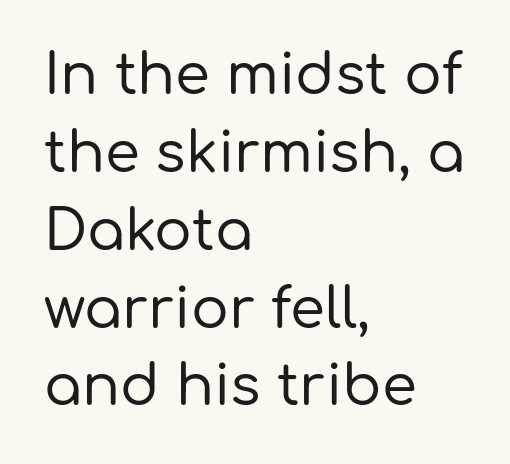
The image shows 56 px sans-serif type, upright; set left-aligned, normal line spacing (1.39x), normal letter spacing, not underlined; low stroke contrast and a medium x-height.
